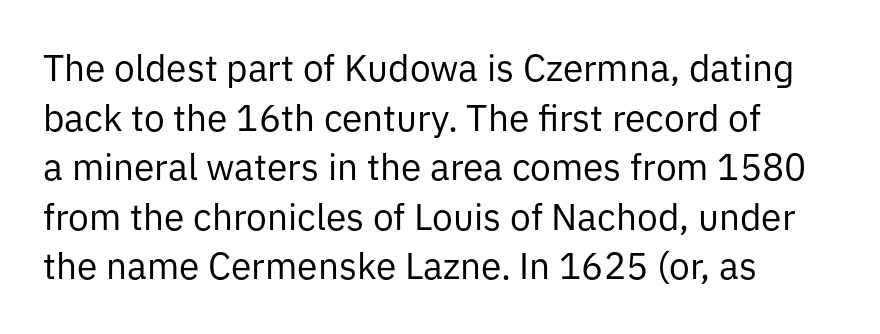
Q: Is the text bold? A: No.
Q: Is the text italic (slanted)? A: No, it is upright.
Q: Is the typeface a serif or a sans-serif typeface? A: Sans-serif.
Q: Is the text underlined? A: No.
Q: How is the paragraph aligned? A: Left-aligned.
Q: Is the spacing between letters normal or unusually wide? A: Normal.
Q: Is the spacing between lines tight, normal or loose? A: Normal.
Q: Width (condensed, normal, or wide)? A: Normal.
Q: Stroke contrast? A: Low.
Q: x-height? A: Medium.
Q: Monospaced? A: No.
